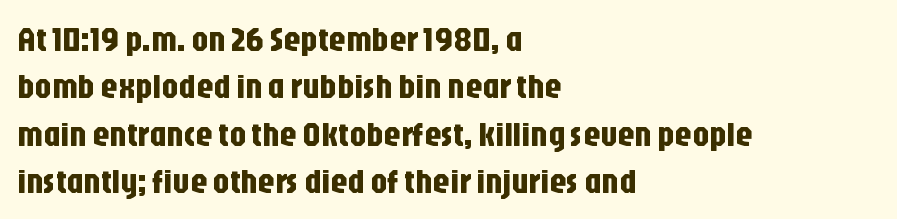
Beneath every word, the page is bare. The lettering stays uniformly vertical, giving the passage a roman look. One-word summary of the alignment: left. To sum up the face: it is a sans, with no serifs. Tracking here is standard; glyphs follow each other at the usual distance.
